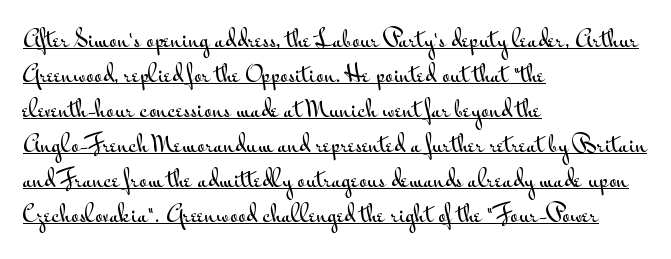
Compared with a centered layout, this one pins lines to the left instead. The space between consecutive lines is moderate. In terms of letterspacing, this is plain default setting. This sample carries an underscore along the baseline area.
